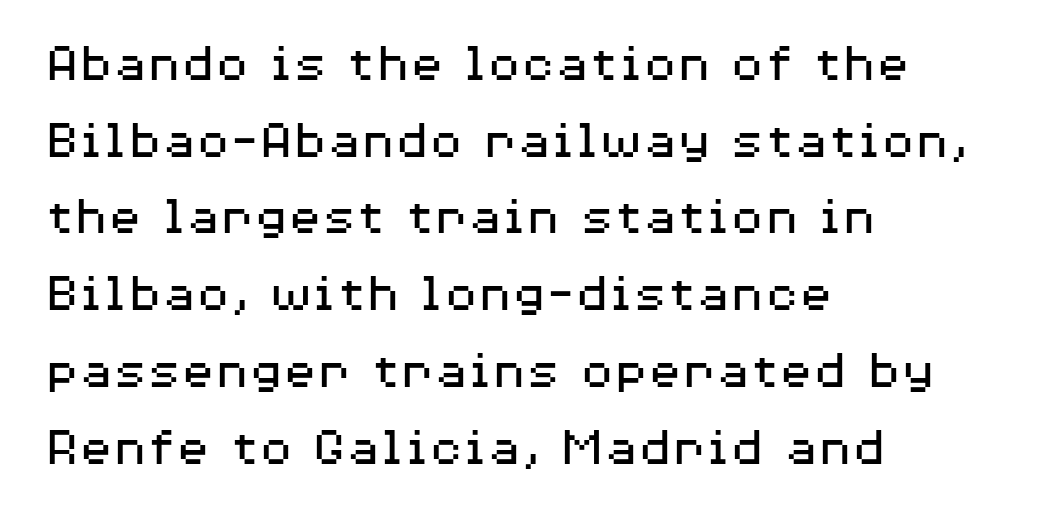
Caption: standard tracking, unaltered. Quick note: underline off. Stems here are at most as thick as an everyday book face. Caption: multi-line text, flush left, ragged right. Grotesque or geometric, the face here clearly has no serifs. Do the characters align in a grid? No, the font is proportional.
